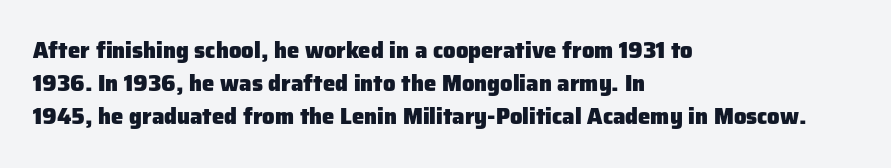
The image shows 22 px bold type, upright; set left-aligned, normal line spacing (1.51x), normal letter spacing, not underlined.
